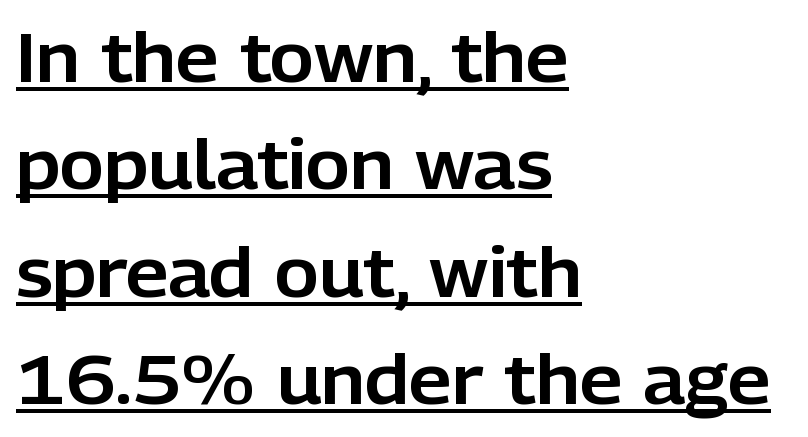
The image shows 68 px sans-serif type, upright; set left-aligned, normal line spacing (1.58x), normal letter spacing, underlined; low stroke contrast and a medium x-height.
